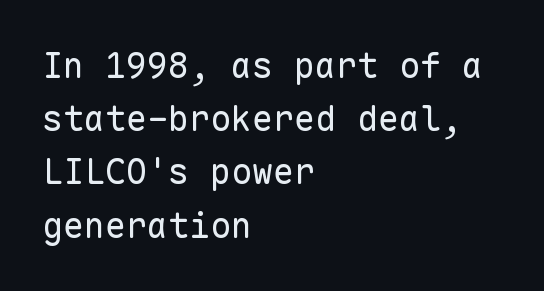
The image shows 35 px regular-weight sans-serif type, upright, monospaced; set left-aligned, normal line spacing (1.52x), normal letter spacing, not underlined; low stroke contrast and a medium x-height.
